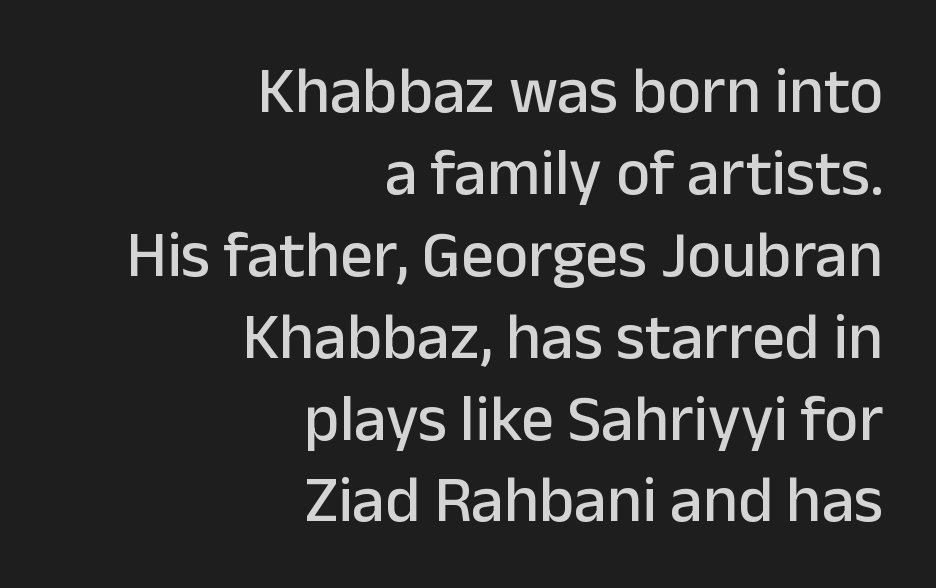
These lines are composed in type without serifs. Regular leading. All the whitespace from short lines collects on the left. Spacing verdict: proportional, widths tailored to each character. Check the space under the baseline: it is left empty.
